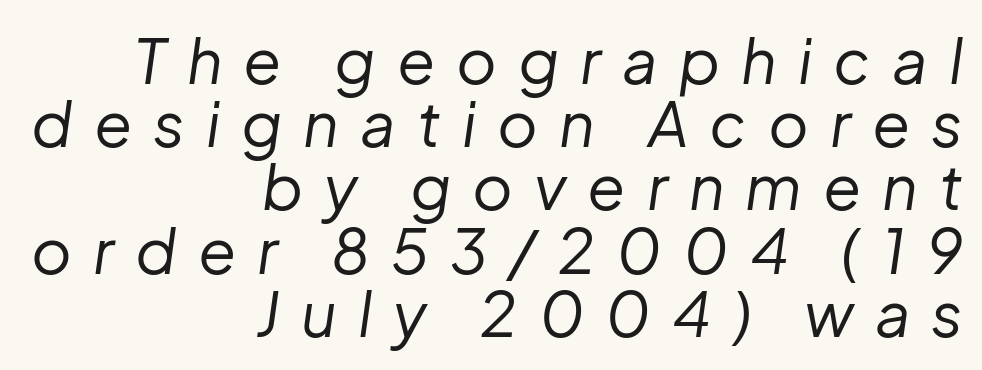
The image shows 62 px regular-weight type, italic (leaning right); set right-aligned, tight line spacing (1.02x), unusually wide letter spacing (+0.34 em), not underlined; low stroke contrast and a medium x-height.
